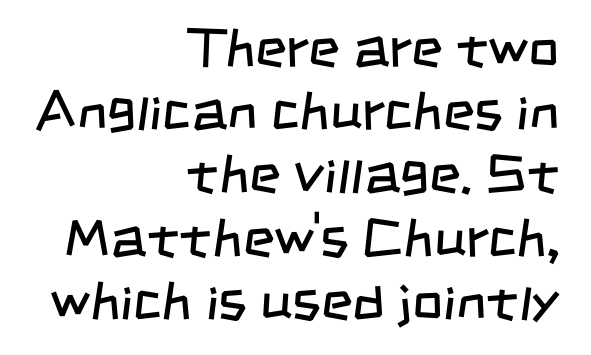
Is the letter spacing exaggerated? No — it looks like the ordinary default. These lines are composed in type without serifs. This rendering features lettering with no underline. The passage shown is typed in a proportional face where columns would drift.
